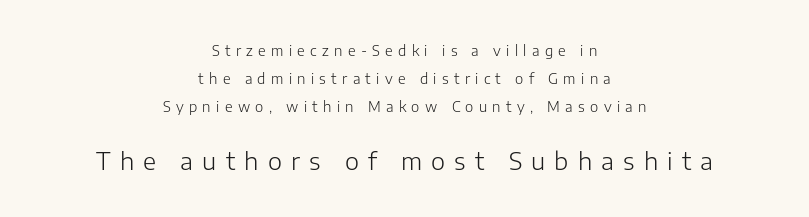
{"italic": "no", "bold": "no", "underline": "no", "align": "center", "line_spacing": "loose", "line_spacing_ratio": 2.01, "letter_spacing": "wide", "letter_spacing_em": 0.38, "larger_block": "second", "size_ratio": 1.71, "glyph_px": 24}
